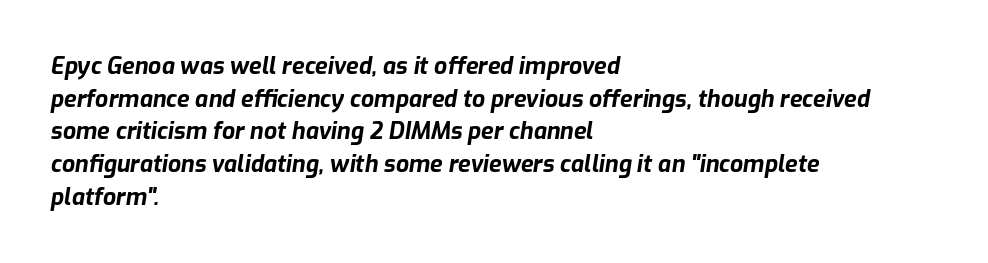
The rendering keeps characters at their native spacing. Plenty of ink on the page — the face is bold. Style check: oblique. Type without underlining. Leading matches the norm, producing a regular column. Caption: multi-line text, flush left, ragged right.
